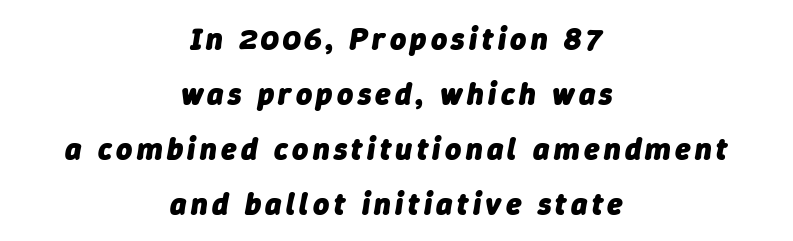
The letters are slanted; this is an italic face. Is the block centered? Yes — each line is placed symmetrically about the middle. Character widths vary here, with narrow letters taking less room than wide ones. What weight is shown? A full bold with thick strokes. The area under the type is left untouched.
